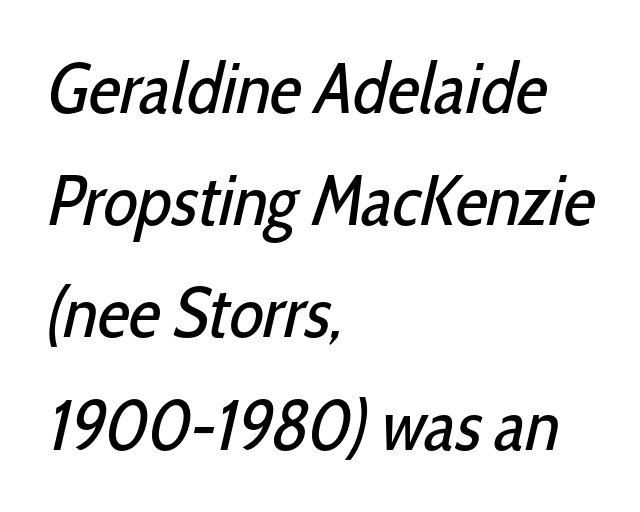
{"serif": "no", "bold": "no", "weight": "regular", "width": "condensed", "stroke_contrast": "low", "x_height": "medium", "monospaced": "no", "underline": "no", "align": "left", "line_spacing": "normal", "line_spacing_ratio": 1.58, "letter_spacing": "normal", "letter_spacing_em": 0.0, "glyph_px": 71}
